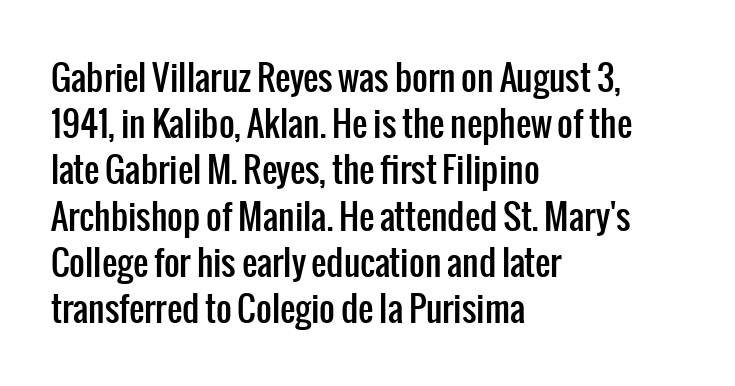
Q: Is the text italic (slanted)? A: No, it is upright.
Q: Is the typeface a serif or a sans-serif typeface? A: Sans-serif.
Q: Is the text underlined? A: No.
Q: How is the paragraph aligned? A: Left-aligned.
Q: Is the spacing between letters normal or unusually wide? A: Normal.
Q: Is the spacing between lines tight, normal or loose? A: Normal.
Q: Width (condensed, normal, or wide)? A: Condensed.
Q: Stroke contrast? A: Low.
Q: x-height? A: Medium.
Q: Monospaced? A: No.
